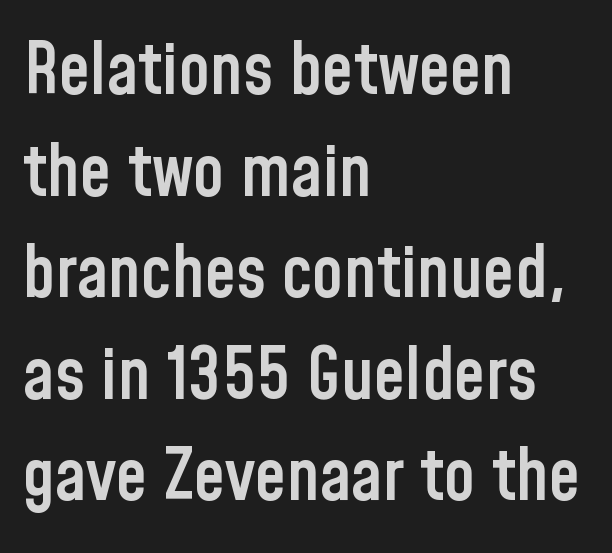
The image shows 71 px semibold, condensed sans-serif type, upright; set left-aligned, normal line spacing (1.43x), normal letter spacing, not underlined; low stroke contrast and a medium x-height.
